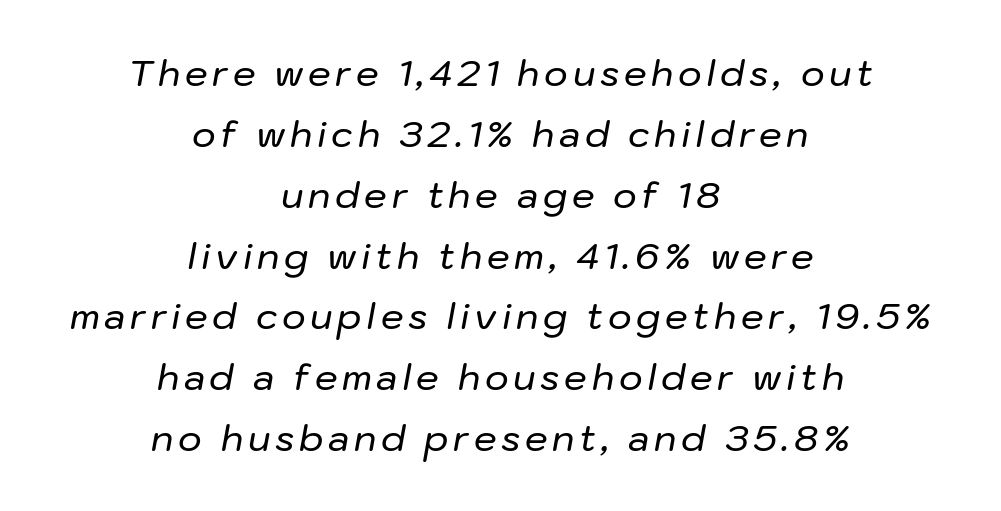
{"italic": "yes", "lean": "right", "slant_degrees": 10, "width": "normal", "stroke_contrast": "low", "x_height": "medium", "monospaced": "no", "underline": "no", "align": "center", "line_spacing": "normal", "line_spacing_ratio": 1.69, "glyph_px": 36}
